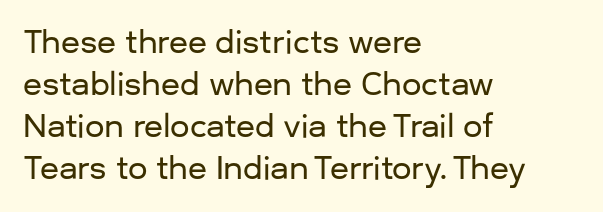
Q: Is the text italic (slanted)? A: No, it is upright.
Q: Is the typeface a serif or a sans-serif typeface? A: Sans-serif.
Q: Is the text underlined? A: No.
Q: How is the paragraph aligned? A: Left-aligned.
Q: Is the spacing between letters normal or unusually wide? A: Normal.
Q: Is the spacing between lines tight, normal or loose? A: Normal.
Q: Width (condensed, normal, or wide)? A: Normal.
Q: Stroke contrast? A: Low.
Q: x-height? A: Medium.
Q: Monospaced? A: No.
